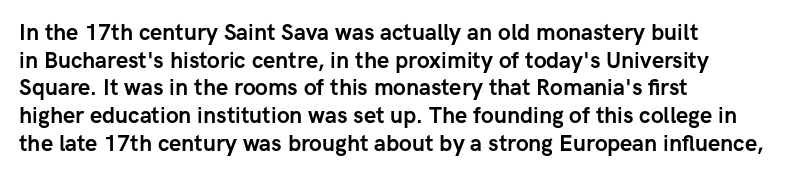
The image shows 22 px bold type, upright; set left-aligned, normal line spacing (1.26x), normal letter spacing, not underlined.
